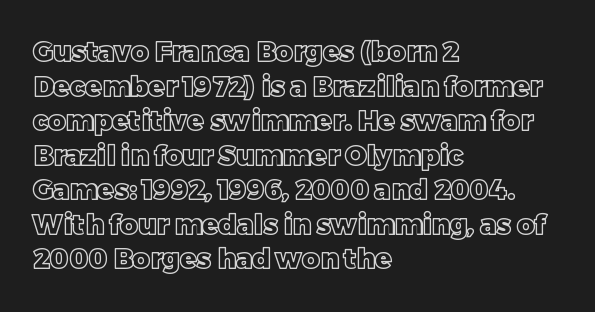
Q: Is the text italic (slanted)? A: No, it is upright.
Q: Is the text underlined? A: No.
Q: How is the paragraph aligned? A: Left-aligned.
Q: Is the spacing between letters normal or unusually wide? A: Normal.
Q: Is the spacing between lines tight, normal or loose? A: Normal.
